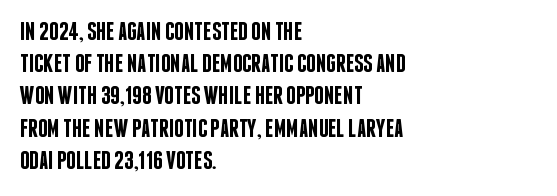
Italic? Not at all — the glyphs are vertical. The space beneath each line is pristine and unruled. Stems and bowls a touch heavier than normal — semibold. The paragraph shown leans on its left margin.
